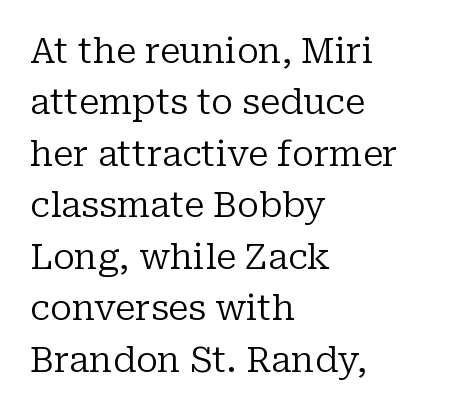
The image shows 35 px regular-weight serif type, upright; set left-aligned, normal line spacing (1.47x), normal letter spacing, not underlined; low stroke contrast and a medium x-height.
